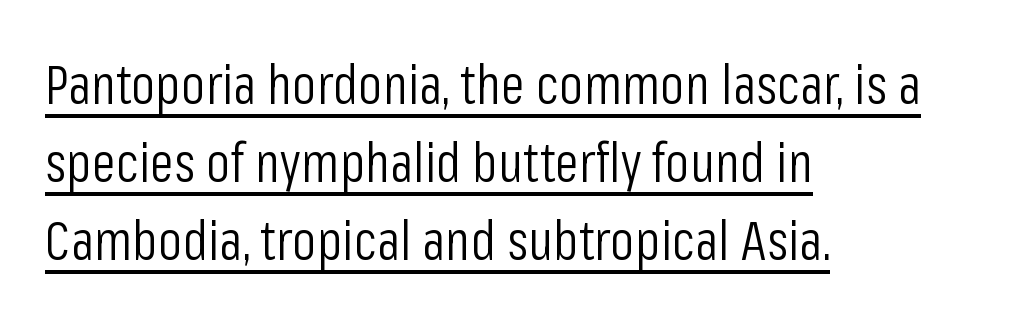
The image shows 55 px light, condensed sans-serif type, upright; set left-aligned, normal line spacing (1.42x), normal letter spacing, underlined; low stroke contrast and a medium x-height.
